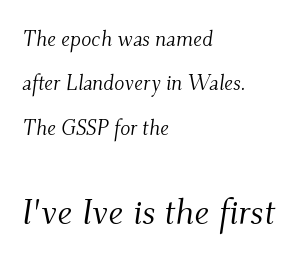
Q: Is the text bold? A: No.
Q: Is the text italic (slanted)? A: Yes, it leans right by about 9 degrees.
Q: Is the typeface a serif or a sans-serif typeface? A: Serif.
Q: Is the text underlined? A: No.
Q: How is the paragraph aligned? A: Left-aligned.
Q: Is the spacing between letters normal or unusually wide? A: Normal.
Q: Is the spacing between lines tight, normal or loose? A: Loose.
Q: Which block of text is set in a larger size, the first (top) or the second (bottom)? A: The second (bottom) one.
Q: Width (condensed, normal, or wide)? A: Normal.
Q: Stroke contrast? A: Medium.
Q: x-height? A: Small.
Q: Monospaced? A: No.
